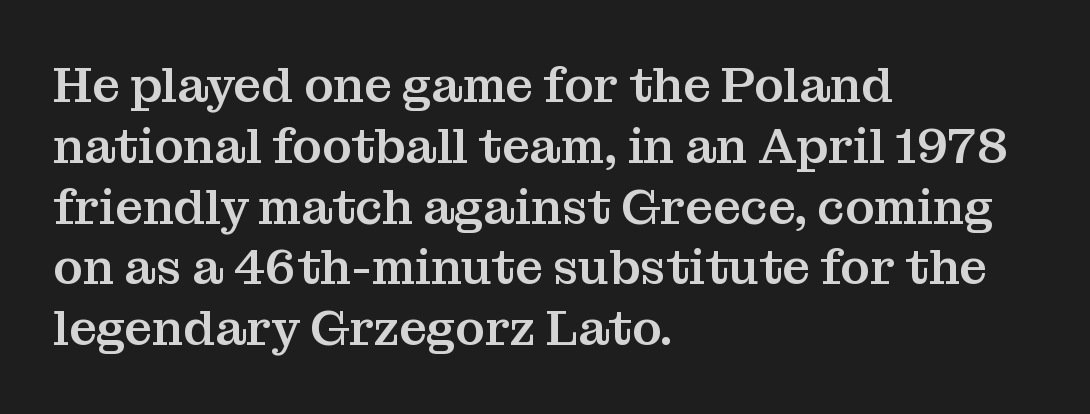
{"serif": "yes", "italic": "no", "width": "normal", "stroke_contrast": "medium", "x_height": "medium", "monospaced": "no", "underline": "no", "align": "left", "line_spacing_ratio": 1.24, "letter_spacing": "normal", "letter_spacing_em": 0.0, "glyph_px": 49}
